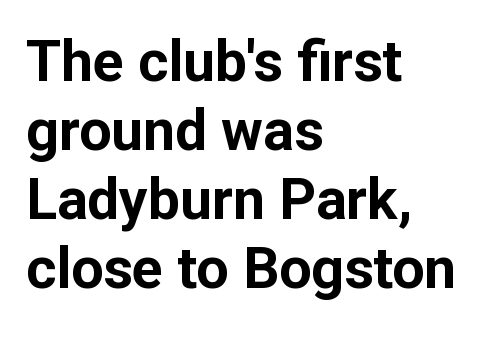
Q: Is the text bold? A: Yes.
Q: Is the text italic (slanted)? A: No, it is upright.
Q: Is the typeface a serif or a sans-serif typeface? A: Sans-serif.
Q: Is the text underlined? A: No.
Q: How is the paragraph aligned? A: Left-aligned.
Q: Is the spacing between letters normal or unusually wide? A: Normal.
Q: Width (condensed, normal, or wide)? A: Normal.
Q: Stroke contrast? A: Low.
Q: x-height? A: Medium.
Q: Monospaced? A: No.
